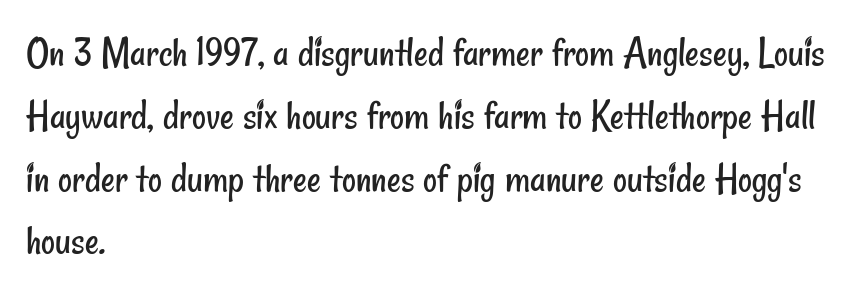
Q: Is the text bold? A: No.
Q: Is the typeface a serif or a sans-serif typeface? A: Sans-serif.
Q: Is the text underlined? A: No.
Q: How is the paragraph aligned? A: Left-aligned.
Q: Is the spacing between letters normal or unusually wide? A: Normal.
Q: Is the spacing between lines tight, normal or loose? A: Normal.
Q: Width (condensed, normal, or wide)? A: Condensed.
Q: Stroke contrast? A: Low.
Q: x-height? A: Small.
Q: Monospaced? A: No.
